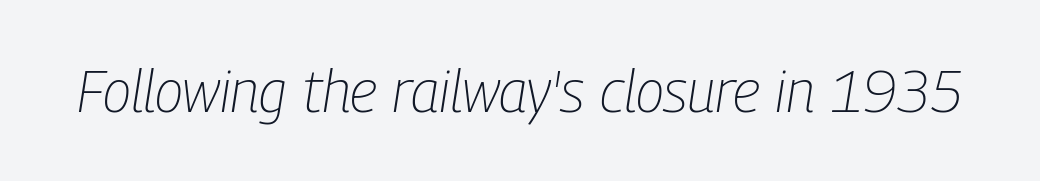
{"italic": "yes", "lean": "right", "slant_degrees": 9, "bold": "no", "weight": "light", "width": "condensed", "stroke_contrast": "low", "x_height": "medium", "monospaced": "no", "underline": "no", "letter_spacing": "normal", "letter_spacing_em": 0.0, "glyph_px": 58}
